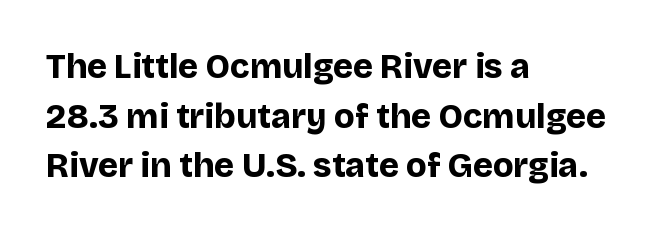
{"serif": "no", "italic": "no", "bold": "yes", "weight": "bold", "width": "normal", "stroke_contrast": "low", "x_height": "large", "monospaced": "no", "underline": "no", "align": "left", "line_spacing": "normal", "line_spacing_ratio": 1.46, "letter_spacing": "normal", "letter_spacing_em": 0.0, "glyph_px": 34}
